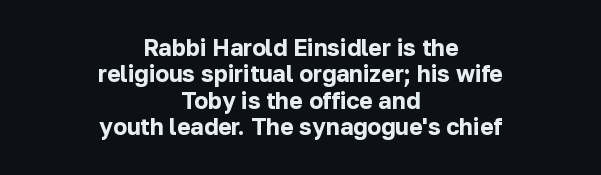
Q: Is the text bold? A: Yes.
Q: Is the text italic (slanted)? A: No, it is upright.
Q: Is the text underlined? A: No.
Q: How is the paragraph aligned? A: Centered.
Q: Is the spacing between letters normal or unusually wide? A: Normal.
Q: Is the spacing between lines tight, normal or loose? A: Tight.
